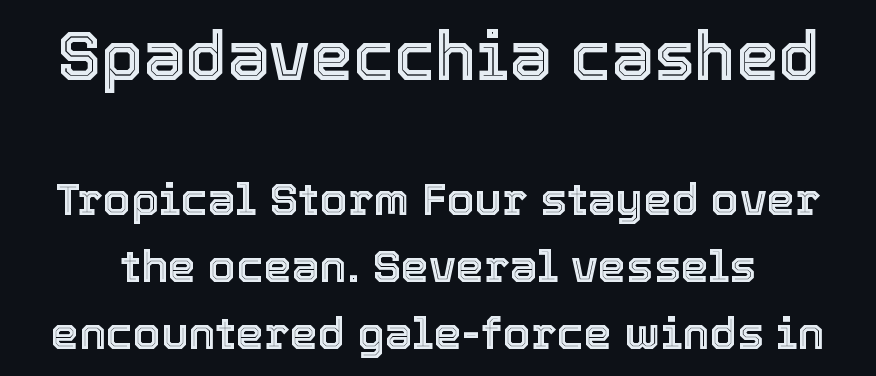
{"italic": "no", "width": "normal", "x_height": "medium", "monospaced": "no", "underline": "no", "line_spacing": "normal", "line_spacing_ratio": 1.49, "letter_spacing": "normal", "letter_spacing_em": 0.0, "larger_block": "first", "size_ratio": 1.51, "glyph_px": 68}
